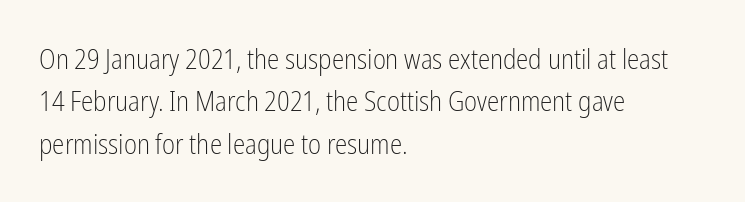
{"serif": "no", "italic": "no", "bold": "no", "weight": "light", "width": "condensed", "stroke_contrast": "low", "x_height": "medium", "monospaced": "no", "underline": "no", "align": "left", "line_spacing": "normal", "line_spacing_ratio": 1.51, "letter_spacing": "normal", "letter_spacing_em": 0.0, "glyph_px": 28}
